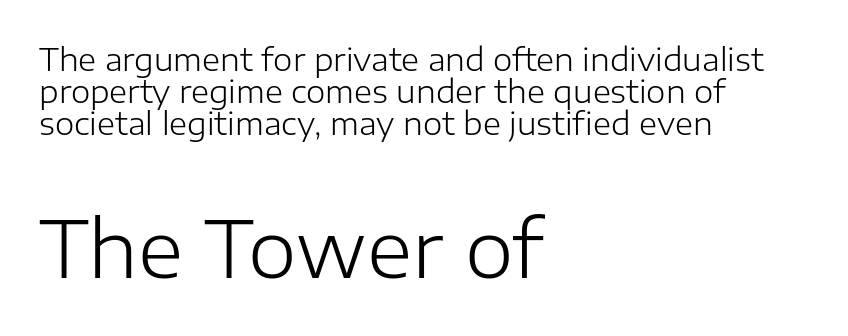
Q: Is the text bold? A: No.
Q: Is the text italic (slanted)? A: No, it is upright.
Q: Is the typeface a serif or a sans-serif typeface? A: Sans-serif.
Q: Is the text underlined? A: No.
Q: How is the paragraph aligned? A: Left-aligned.
Q: Is the spacing between letters normal or unusually wide? A: Normal.
Q: Is the spacing between lines tight, normal or loose? A: Tight.
Q: Which block of text is set in a larger size, the first (top) or the second (bottom)? A: The second (bottom) one.
Q: Width (condensed, normal, or wide)? A: Normal.
Q: Stroke contrast? A: Low.
Q: x-height? A: Medium.
Q: Monospaced? A: No.
